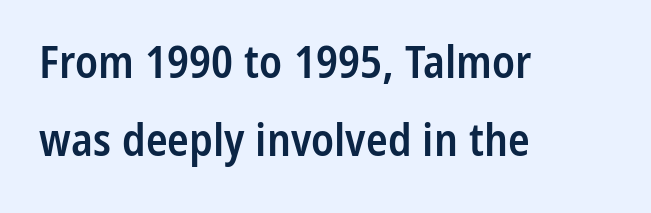
The image shows 45 px semibold, condensed sans-serif type, upright; set left-aligned, line spacing 1.73x, normal letter spacing, not underlined; low stroke contrast and a medium x-height.
